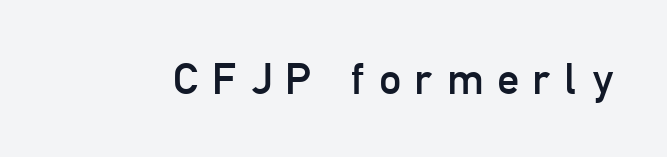
{"serif": "no", "italic": "no", "bold": "no", "weight": "regular", "width": "condensed", "stroke_contrast": "low", "x_height": "medium", "monospaced": "no", "underline": "no", "letter_spacing": "wide", "letter_spacing_em": 0.31, "glyph_px": 44}
